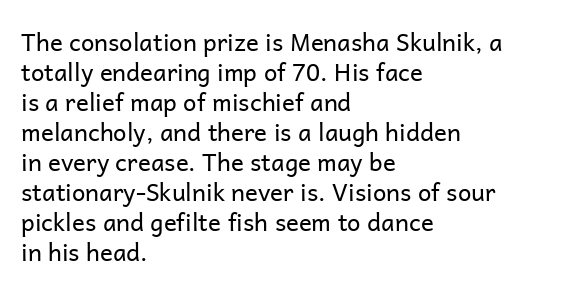
Honestly, there is no underline to notice here at all. The font's upright variant was chosen for this text. Horizontally, the lines are justified to the leading edge only. Bold? No — there's no thickening of the strokes.
